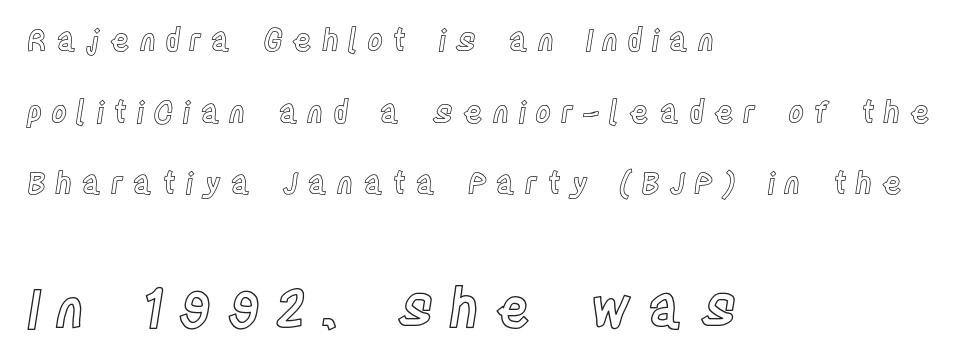
{"width": "condensed", "x_height": "large", "monospaced": "no", "underline": "no", "align": "left", "line_spacing": "loose", "line_spacing_ratio": 2.39, "letter_spacing": "wide", "letter_spacing_em": 0.31, "larger_block": "second", "size_ratio": 1.77, "glyph_px": 53}
